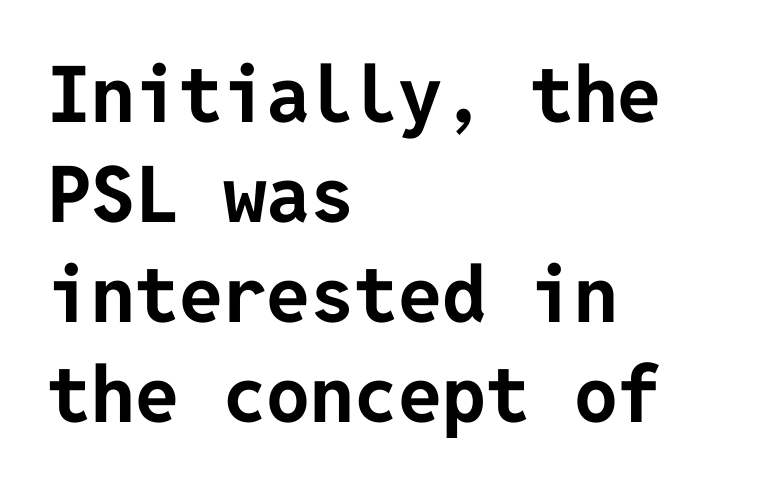
{"serif": "no", "italic": "no", "bold": "yes", "weight": "bold", "width": "normal", "stroke_contrast": "low", "x_height": "medium", "underline": "no", "align": "left", "line_spacing": "normal", "line_spacing_ratio": 1.28, "letter_spacing": "normal", "letter_spacing_em": 0.0, "glyph_px": 78}
